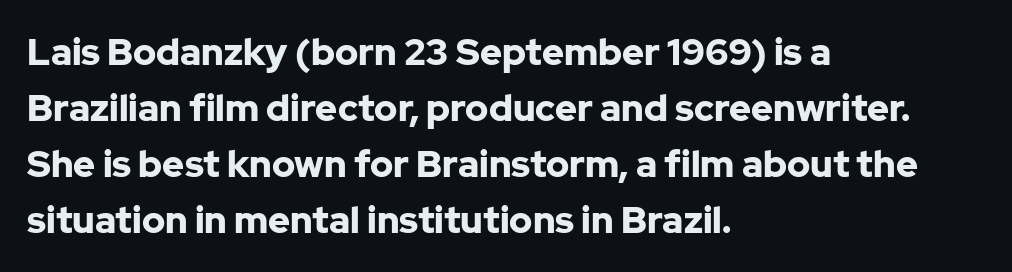
Q: Is the text bold? A: Yes.
Q: Is the text italic (slanted)? A: No, it is upright.
Q: Is the typeface a serif or a sans-serif typeface? A: Sans-serif.
Q: Is the text underlined? A: No.
Q: How is the paragraph aligned? A: Left-aligned.
Q: Is the spacing between letters normal or unusually wide? A: Normal.
Q: Is the spacing between lines tight, normal or loose? A: Normal.
Q: Width (condensed, normal, or wide)? A: Normal.
Q: Stroke contrast? A: Low.
Q: x-height? A: Medium.
Q: Monospaced? A: No.
